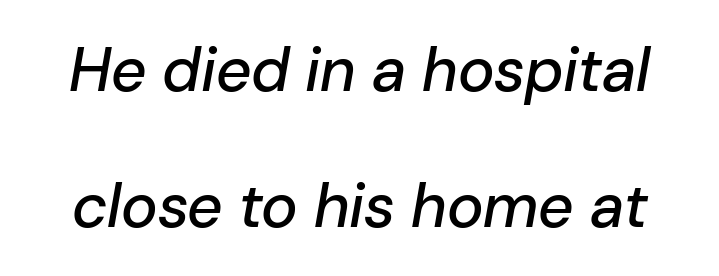
{"italic": "yes", "lean": "right", "slant_degrees": 10, "width": "normal", "stroke_contrast": "low", "x_height": "medium", "monospaced": "no", "underline": "no", "line_spacing": "loose", "line_spacing_ratio": 2.19, "letter_spacing": "normal", "letter_spacing_em": 0.0, "glyph_px": 62}
